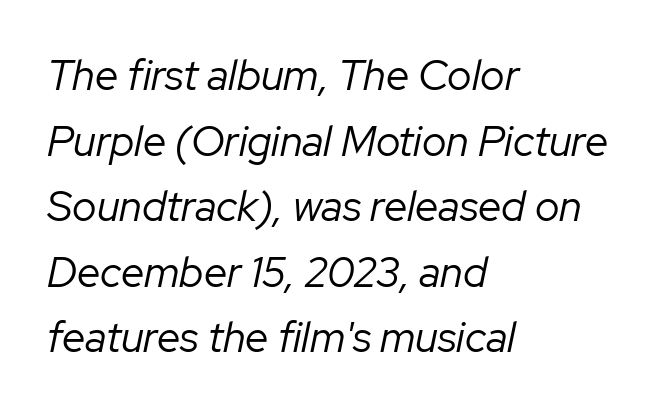
The image shows 42 px regular-weight type, italic (leaning right); set left-aligned, normal line spacing (1.56x), normal letter spacing, not underlined; low stroke contrast and a medium x-height.
